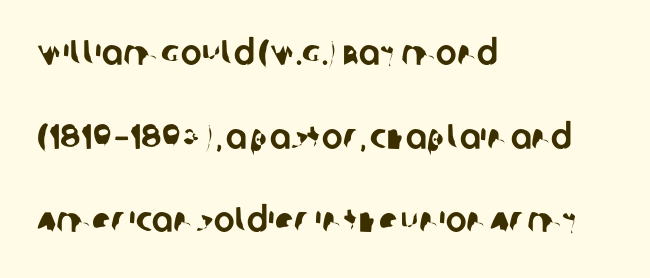
Q: Is the typeface a serif or a sans-serif typeface? A: Sans-serif.
Q: Is the text underlined? A: No.
Q: How is the paragraph aligned? A: Left-aligned.
Q: Is the spacing between letters normal or unusually wide? A: Normal.
Q: Is the spacing between lines tight, normal or loose? A: Loose.
Q: Width (condensed, normal, or wide)? A: Normal.
Q: Stroke contrast? A: Low.
Q: x-height? A: Large.
Q: Monospaced? A: No.
